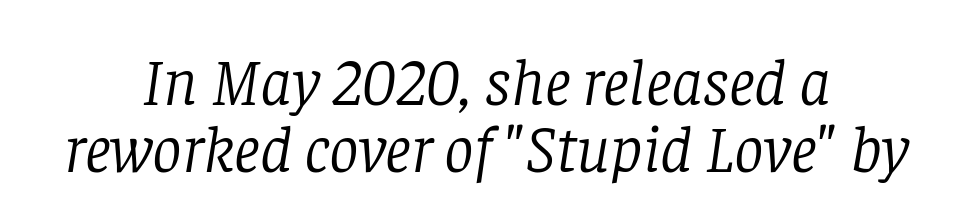
{"serif": "yes", "italic": "yes", "lean": "right", "slant_degrees": 8, "bold": "no", "weight": "light", "width": "normal", "stroke_contrast": "low", "x_height": "large", "monospaced": "no", "underline": "no", "align": "center", "line_spacing": "tight", "line_spacing_ratio": 1.02, "letter_spacing": "normal", "letter_spacing_em": 0.0, "glyph_px": 66}
